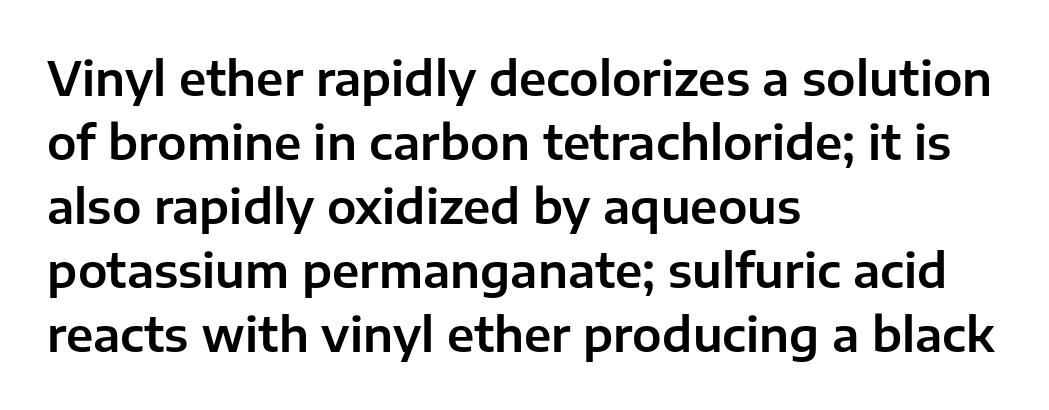
The image shows 47 px sans-serif type, upright; set left-aligned, normal line spacing (1.36x), normal letter spacing, not underlined; low stroke contrast and a medium x-height.
